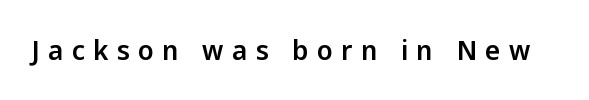
{"italic": "no", "underline": "no", "letter_spacing": "wide", "letter_spacing_em": 0.32, "glyph_px": 26}
